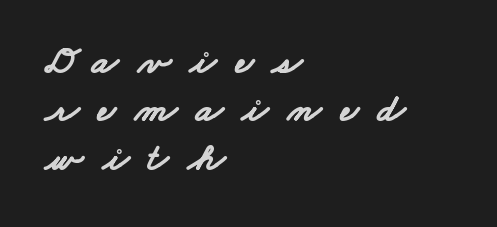
The image shows 39 px bold, wide sans-serif type; set left-aligned, line spacing 1.24x, unusually wide letter spacing (+0.49 em), not underlined; low stroke contrast and a small x-height.
